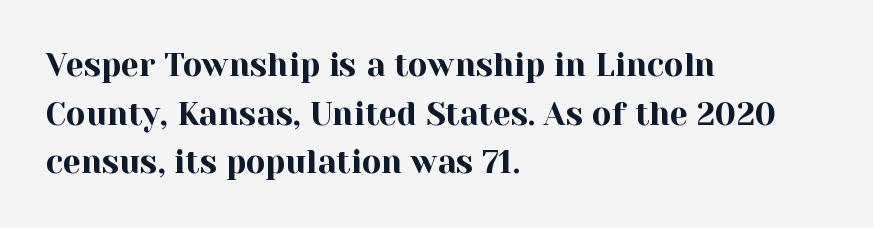
The image shows 32 px serif type, upright; set left-aligned, normal line spacing (1.52x), normal letter spacing, not underlined; a medium x-height.
